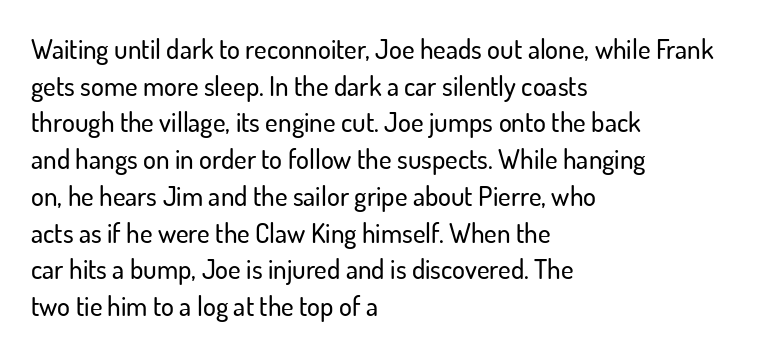
Q: Is the text italic (slanted)? A: No, it is upright.
Q: Is the text underlined? A: No.
Q: How is the paragraph aligned? A: Left-aligned.
Q: Is the spacing between letters normal or unusually wide? A: Normal.
Q: Is the spacing between lines tight, normal or loose? A: Normal.
